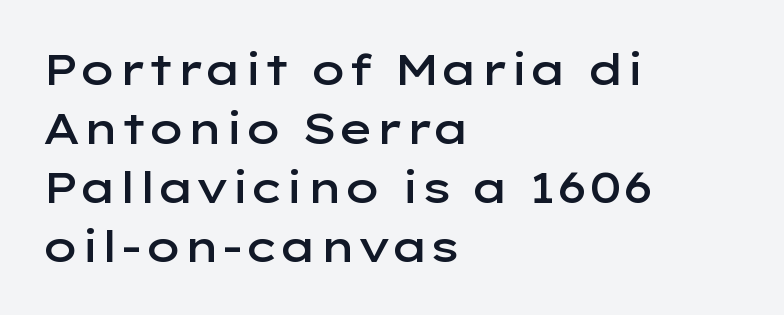
Stems and bowls a touch heavier than normal — semibold. These lines are set flush left with a ragged right edge. The space between consecutive lines is moderate. The letters stand straight up with perfectly vertical stems. The letters advance in unequal steps, a hallmark of proportional type. The passage shown is typeset with a sans-serif family.
